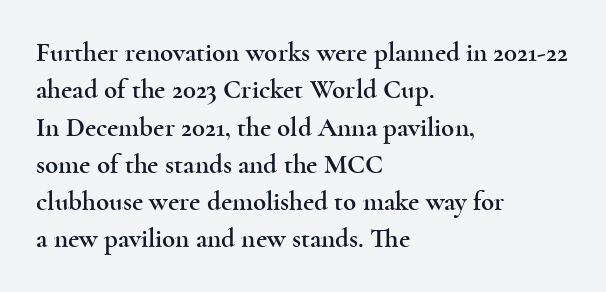
Q: Is the text italic (slanted)? A: No, it is upright.
Q: Is the text underlined? A: No.
Q: How is the paragraph aligned? A: Left-aligned.
Q: Is the spacing between letters normal or unusually wide? A: Normal.
Q: Is the spacing between lines tight, normal or loose? A: Normal.
